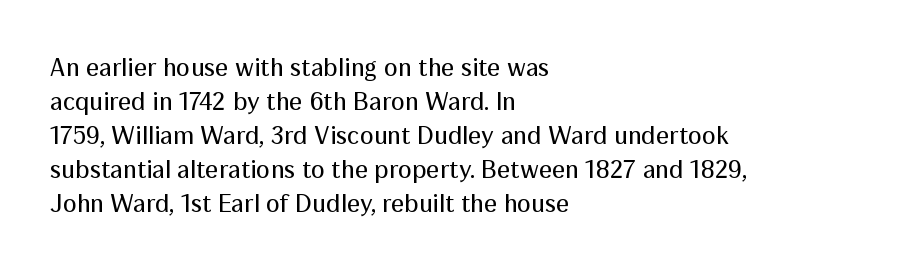
{"italic": "no", "bold": "no", "underline": "no", "align": "left", "line_spacing": "normal", "line_spacing_ratio": 1.31, "letter_spacing": "normal", "letter_spacing_em": 0.0, "glyph_px": 26}
